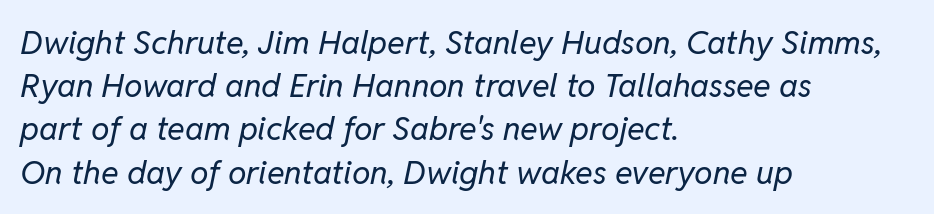
{"italic": "yes", "lean": "right", "slant_degrees": 11, "bold": "no", "weight": "regular", "width": "normal", "stroke_contrast": "low", "x_height": "medium", "monospaced": "no", "underline": "no", "align": "left", "line_spacing": "normal", "line_spacing_ratio": 1.31, "letter_spacing": "normal", "letter_spacing_em": 0.0, "glyph_px": 33}
